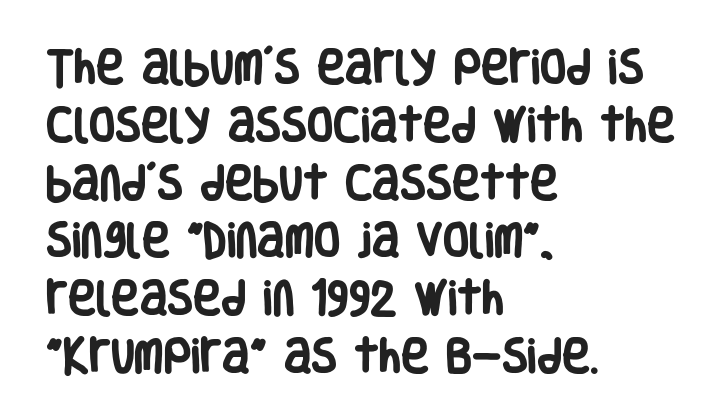
{"serif": "no", "italic": "no", "bold": "yes", "weight": "heavy", "width": "condensed", "stroke_contrast": "low", "x_height": "large", "monospaced": "no", "underline": "no", "align": "left", "line_spacing": "normal", "line_spacing_ratio": 1.52, "letter_spacing": "normal", "letter_spacing_em": 0.0, "glyph_px": 38}
